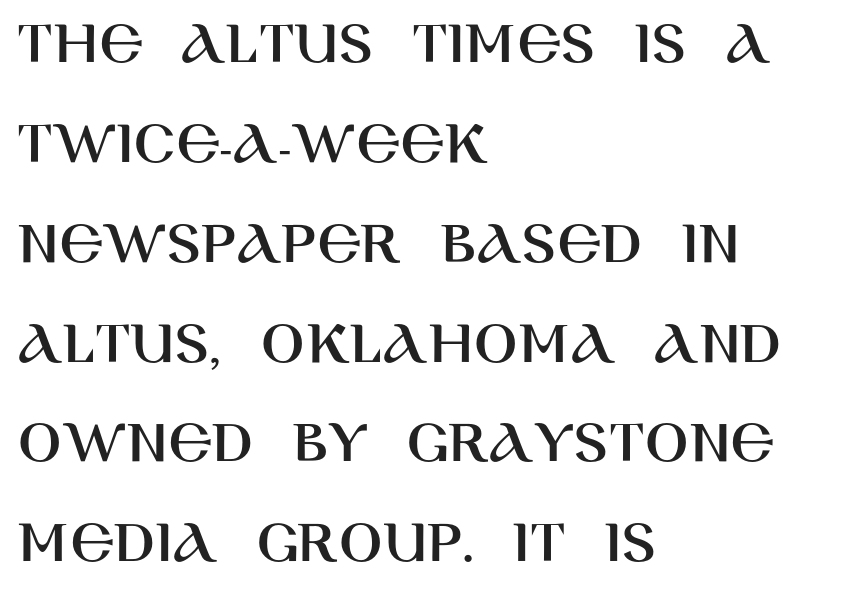
The image shows 64 px sans-serif type, upright; set left-aligned, normal line spacing (1.56x), normal letter spacing, not underlined; high stroke contrast and a large x-height.
